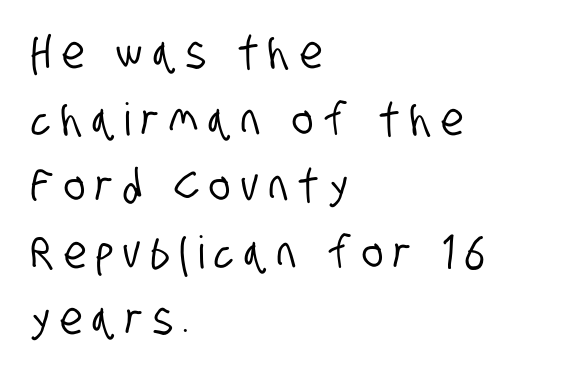
Q: Is the typeface a serif or a sans-serif typeface? A: Sans-serif.
Q: Is the text underlined? A: No.
Q: How is the paragraph aligned? A: Left-aligned.
Q: Is the spacing between letters normal or unusually wide? A: Unusually wide.
Q: Is the spacing between lines tight, normal or loose? A: Normal.
Q: Width (condensed, normal, or wide)? A: Condensed.
Q: Stroke contrast? A: Low.
Q: x-height? A: Large.
Q: Monospaced? A: No.
